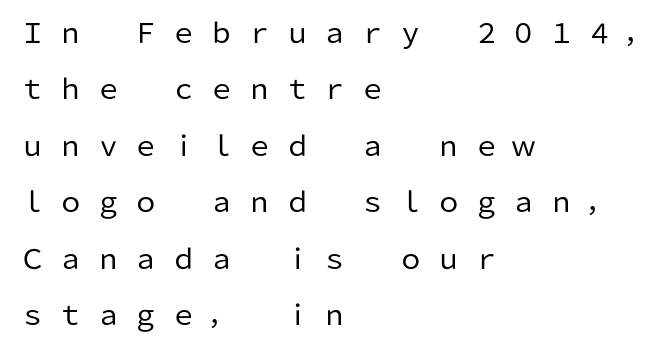
The image shows 27 px text type, upright; set left-aligned, loose line spacing (2.09x), unusually wide letter spacing (+0.4 em), not underlined.
